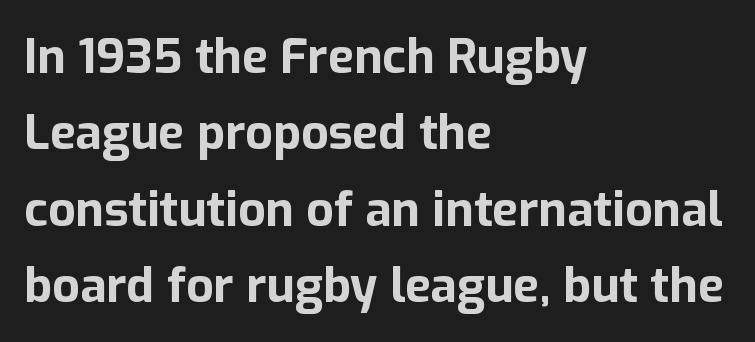
Q: Is the text bold? A: Yes.
Q: Is the text italic (slanted)? A: No, it is upright.
Q: Is the typeface a serif or a sans-serif typeface? A: Sans-serif.
Q: Is the text underlined? A: No.
Q: How is the paragraph aligned? A: Left-aligned.
Q: Is the spacing between letters normal or unusually wide? A: Normal.
Q: Is the spacing between lines tight, normal or loose? A: Normal.
Q: Width (condensed, normal, or wide)? A: Normal.
Q: Stroke contrast? A: Low.
Q: x-height? A: Medium.
Q: Monospaced? A: No.
